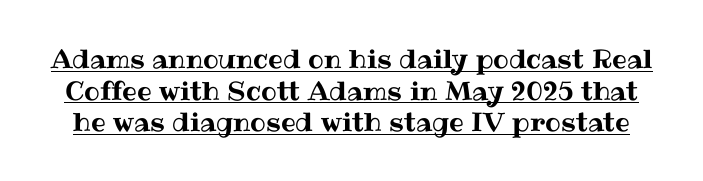
The image shows 26 px text type, upright; set line spacing 1.22x, normal letter spacing, underlined.
